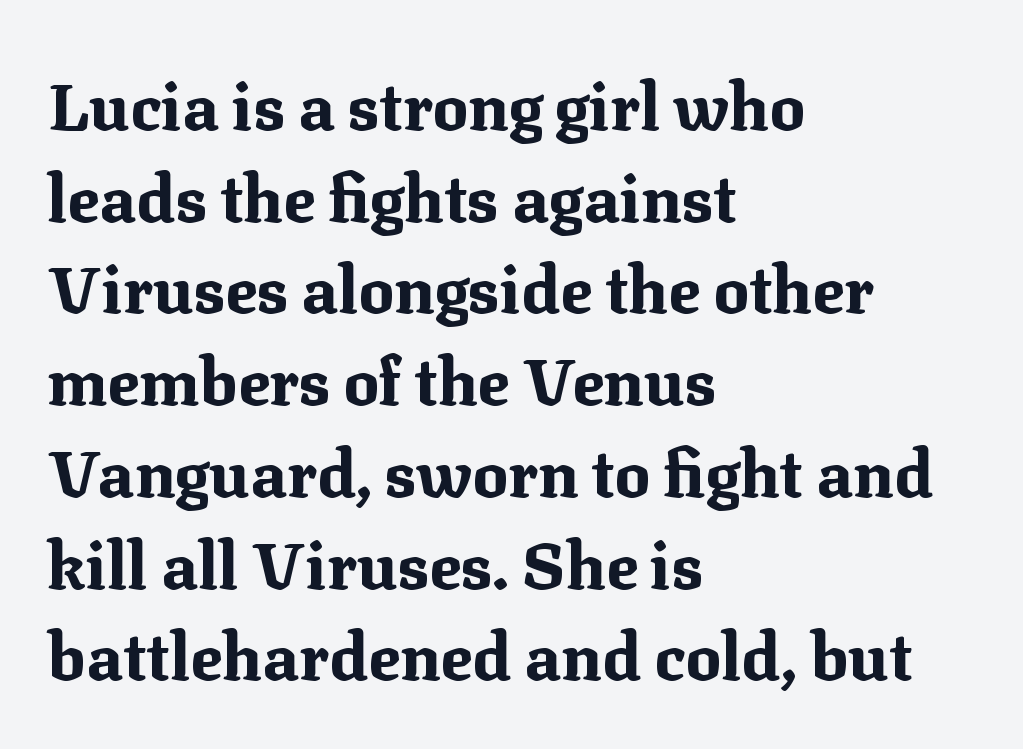
{"serif": "yes", "italic": "no", "bold": "yes", "weight": "bold", "width": "normal", "stroke_contrast": "medium", "x_height": "medium", "monospaced": "no", "underline": "no", "align": "left", "line_spacing": "normal", "line_spacing_ratio": 1.39, "letter_spacing": "normal", "letter_spacing_em": 0.0, "glyph_px": 66}
